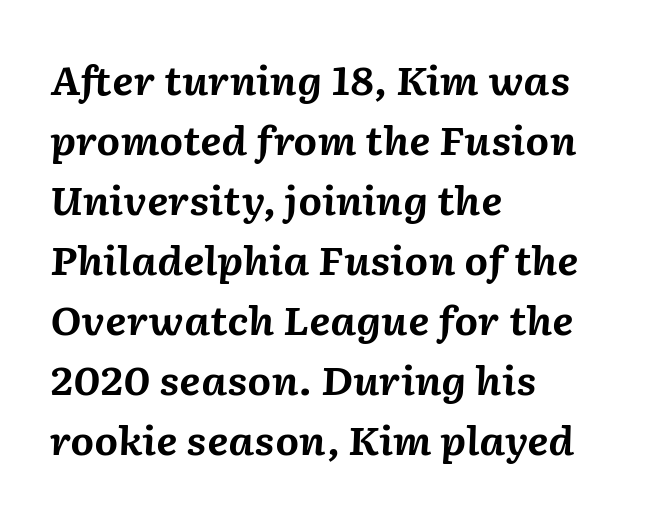
The vertical gap from one line to the next is medium. The lettering tilts uniformly, giving the passage an italic look. The face used here has the dense, thick strokes of a bold. The face used here is rendered with its standard letterfit. Character widths vary here, with narrow letters taking less room than wide ones.
